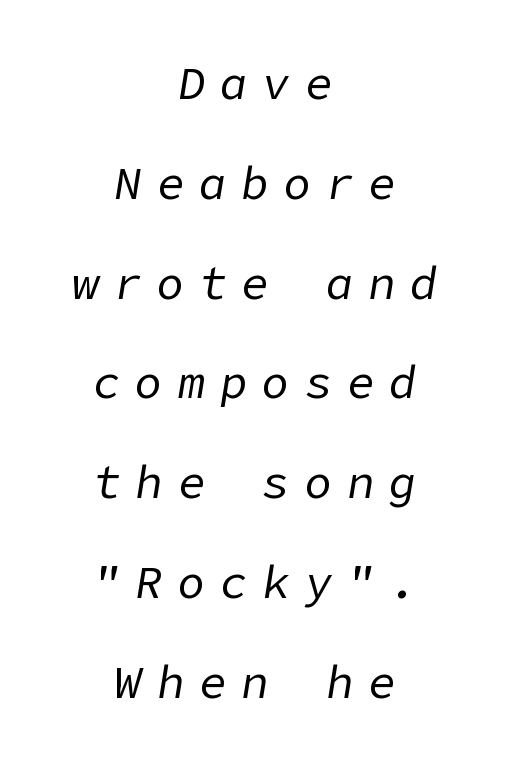
{"italic": "yes", "lean": "right", "slant_degrees": 9, "bold": "no", "weight": "regular", "width": "normal", "stroke_contrast": "low", "x_height": "medium", "underline": "no", "align": "center", "line_spacing": "loose", "line_spacing_ratio": 2.17, "letter_spacing": "wide", "letter_spacing_em": 0.32, "glyph_px": 46}
